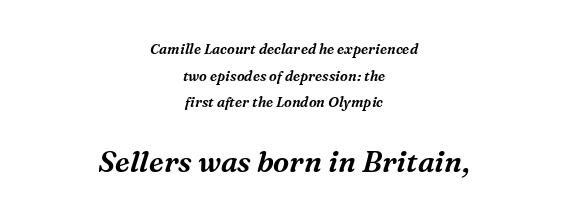
{"serif": "yes", "italic": "yes", "lean": "right", "slant_degrees": 16, "width": "normal", "stroke_contrast": "medium", "x_height": "medium", "monospaced": "no", "underline": "no", "align": "center", "line_spacing": "loose", "line_spacing_ratio": 1.9, "letter_spacing": "normal", "letter_spacing_em": 0.0, "larger_block": "second", "size_ratio": 2.07, "glyph_px": 29}
